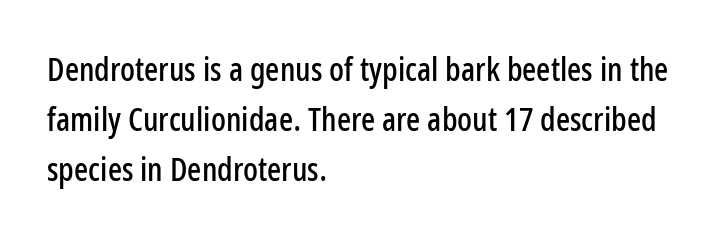
The designer went with a sans here, leaving each stem footless. The string is rendered with underlining switched off. The lines are quadded left. Looks like regular typesetting: each glyph gets only the width it needs. Honestly, the letter spacing is just normal — you wouldn't notice it.
